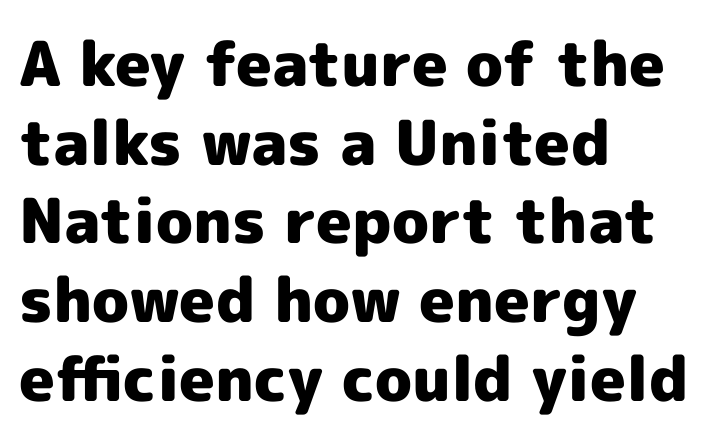
One glance says typical: line gaps are just what's usual. Glance below the letters and you will spot only blank space. The lettering holds an erect, upright posture throughout. Every row of glyphs begins at an identical x-position on the left. The rendering uses natural spacing where letterforms have individual widths.
